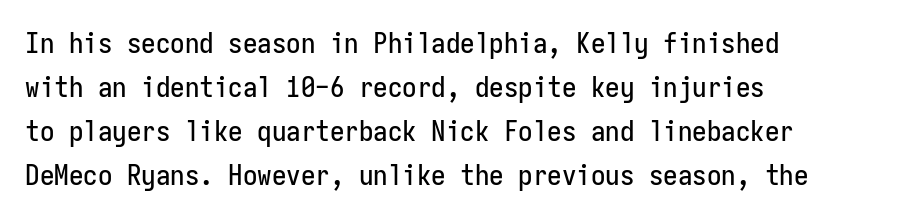
{"serif": "no", "italic": "no", "width": "condensed", "stroke_contrast": "low", "x_height": "medium", "monospaced": "yes", "underline": "no", "align": "left", "line_spacing": "normal", "line_spacing_ratio": 1.52, "letter_spacing": "normal", "letter_spacing_em": 0.0, "glyph_px": 29}
